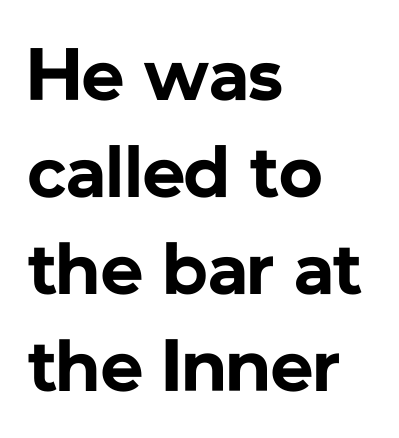
{"serif": "no", "italic": "no", "bold": "yes", "weight": "bold", "width": "normal", "stroke_contrast": "low", "x_height": "medium", "monospaced": "no", "underline": "no", "align": "left", "line_spacing": "normal", "line_spacing_ratio": 1.31, "letter_spacing": "normal", "letter_spacing_em": 0.0, "glyph_px": 74}
